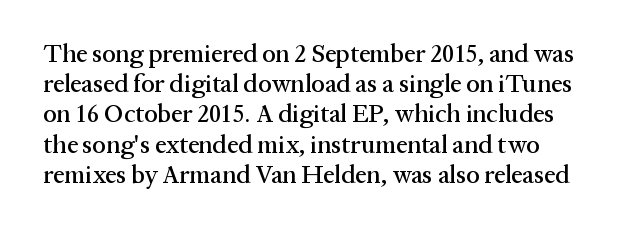
The image shows 25 px text type, upright; set left-aligned, line spacing 1.21x, normal letter spacing, not underlined.
